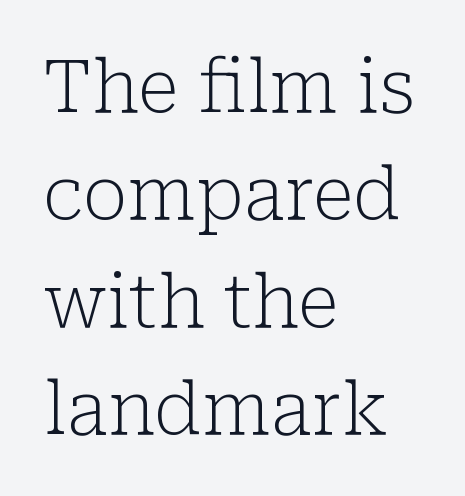
The image shows 73 px light serif type, upright; set left-aligned, normal line spacing (1.47x), normal letter spacing, not underlined; low stroke contrast and a medium x-height.
